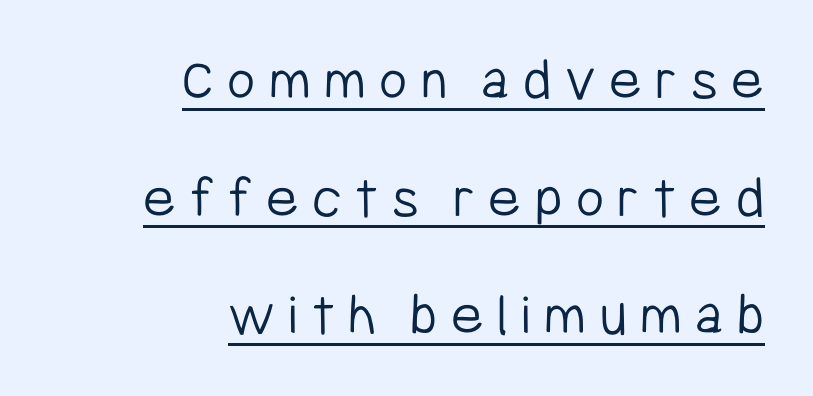
The image shows 61 px light, condensed sans-serif type, upright; set right-aligned, loose line spacing (1.93x), unusually wide letter spacing (+0.22 em), underlined; low stroke contrast and a medium x-height.
